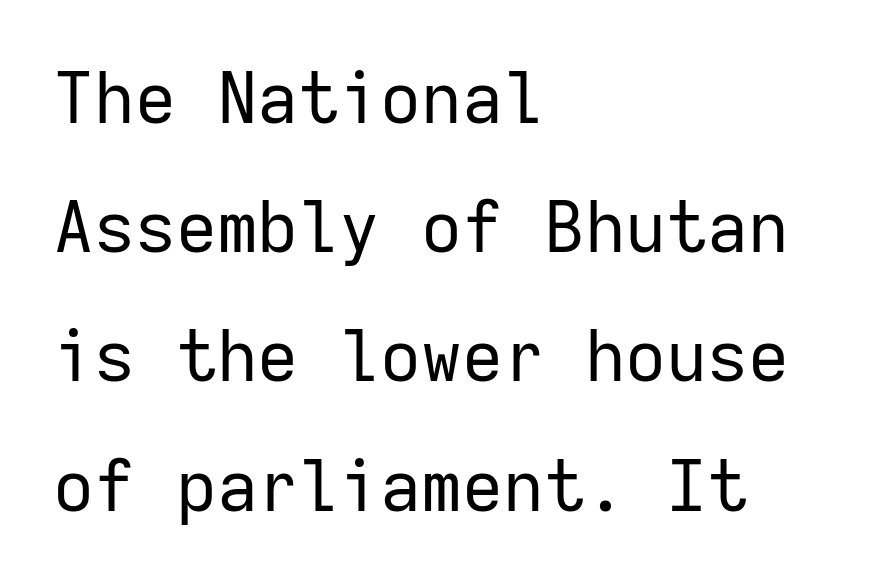
Vertical strokes here are truly vertical. The type family on display is of the sans-serif kind. Students, note that the glyphs here touch the page at normal intervals. You could count columns in this text — the font is strictly monospaced. The face looks like a standard text weight, possibly lighter. Has an underline been added? It has not.
